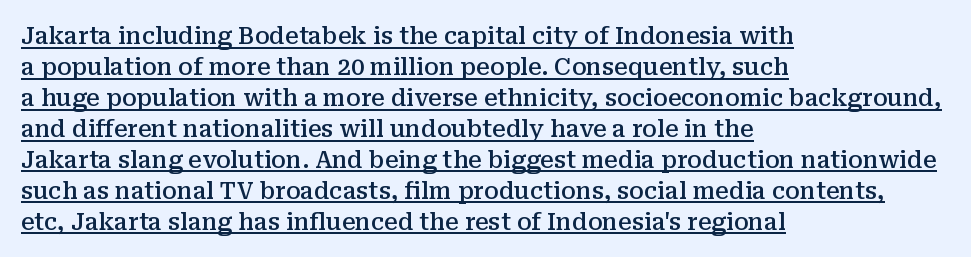
Q: Is the text bold? A: Semi-bold.
Q: Is the text italic (slanted)? A: No, it is upright.
Q: Is the text underlined? A: Yes.
Q: How is the paragraph aligned? A: Left-aligned.
Q: Is the spacing between letters normal or unusually wide? A: Normal.
Q: Is the spacing between lines tight, normal or loose? A: Normal.
